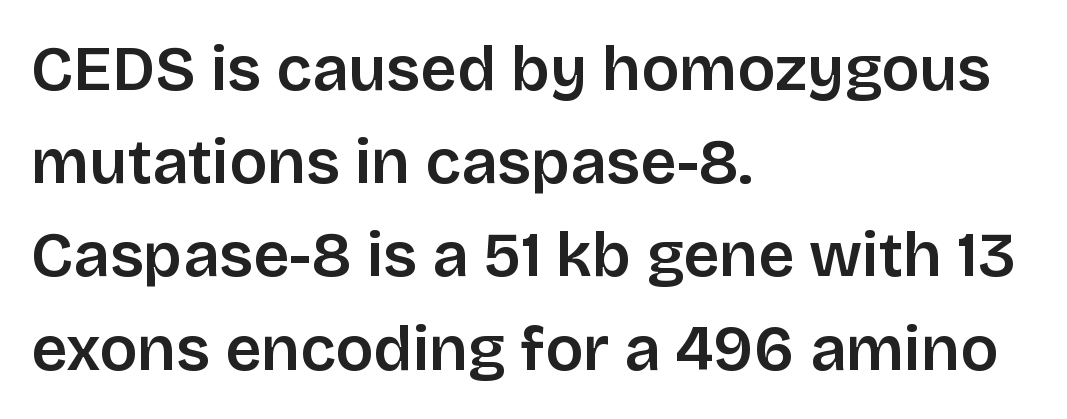
{"serif": "no", "italic": "no", "width": "normal", "stroke_contrast": "low", "x_height": "large", "monospaced": "no", "underline": "no", "align": "left", "line_spacing": "normal", "line_spacing_ratio": 1.48, "letter_spacing": "normal", "letter_spacing_em": 0.0, "glyph_px": 63}
